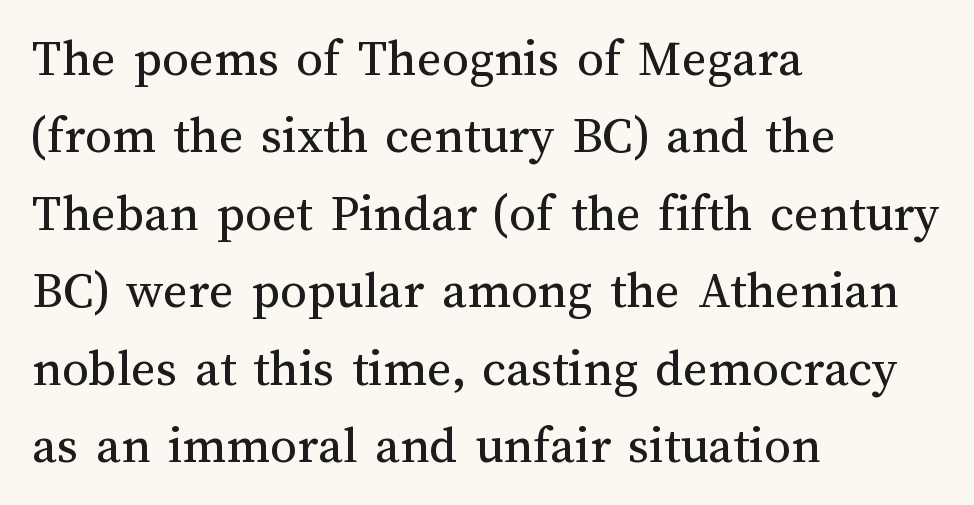
The image shows 53 px regular-weight type, upright; set left-aligned, normal line spacing (1.46x), normal letter spacing, not underlined; medium stroke contrast and a medium x-height.
